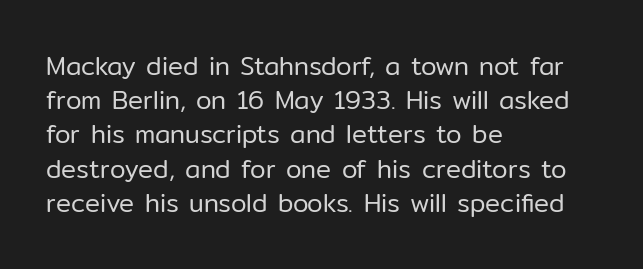
{"italic": "no", "bold": "no", "underline": "no", "align": "left", "line_spacing": "normal", "line_spacing_ratio": 1.37, "letter_spacing": "normal", "letter_spacing_em": 0.0, "glyph_px": 25}
